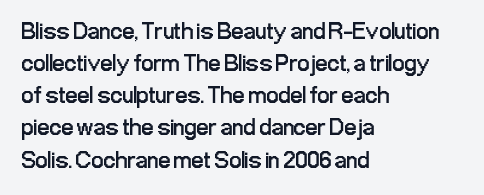
{"italic": "no", "bold": "no", "underline": "no", "align": "left", "line_spacing": "normal", "line_spacing_ratio": 1.34, "letter_spacing": "normal", "letter_spacing_em": 0.0, "glyph_px": 24}
